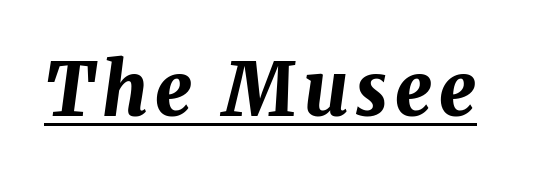
The image shows 73 px bold type, italic (leaning right); set underlined; medium stroke contrast and a medium x-height.
